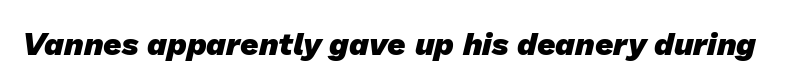
Q: Is the text bold? A: Yes.
Q: Is the typeface a serif or a sans-serif typeface? A: Sans-serif.
Q: Is the text underlined? A: No.
Q: Is the spacing between letters normal or unusually wide? A: Normal.
Q: Width (condensed, normal, or wide)? A: Normal.
Q: Stroke contrast? A: Low.
Q: x-height? A: Medium.
Q: Monospaced? A: No.
